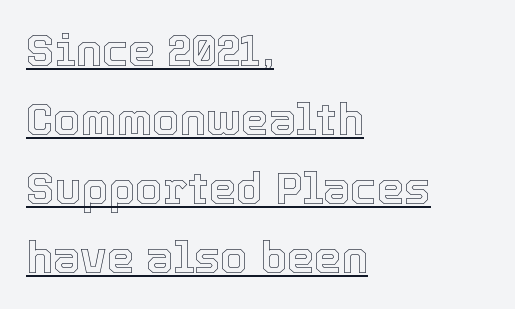
The image shows 44 px text type, upright; set left-aligned, normal line spacing (1.57x), normal letter spacing, underlined; a medium x-height.
